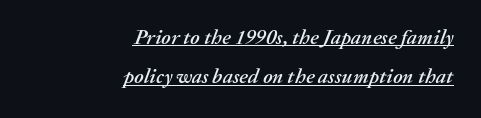
Here the glyphs are tracked normally, forming tight word shapes. Does the lettering tilt? It does — this is italic. In CSS terms this would be text-align: right. Like a heading marked for emphasis, these lines bear an underscore.
